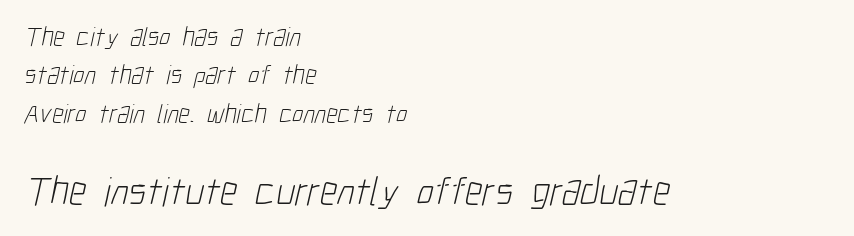
This sample uses plain, unmodified letter spacing. This sample has the flowing, uneven cadence of proportional lettering. Heft: none added — not bold. The gap between lines stays unmarked. The space between consecutive lines is moderate. Typographically, this falls in the sans-serif category.
